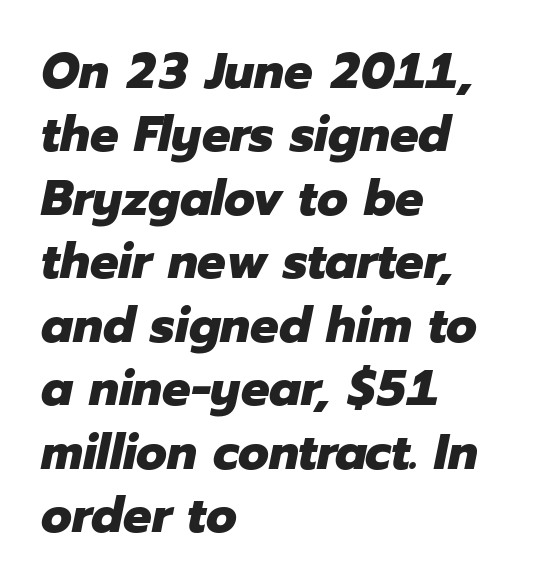
Each letter keeps its own natural width here, so spacing adapts to shape. A normal amount of white space separates one row of letters from the next. Does the copy run flush right? No — it runs flush left. Has an underline been added? It has not. Plenty of ink on the page — the face is bold. What stands out about the letter spacing? Nothing — it is the standard amount.
